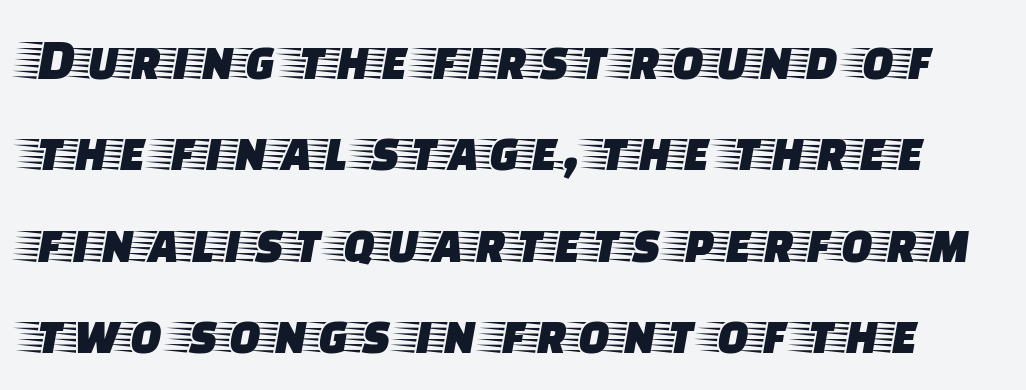
Vertically, the passage feels balanced, rows spaced as you'd expect. Letter spacing: default. These lines are rendered in a variable-pitch font.
